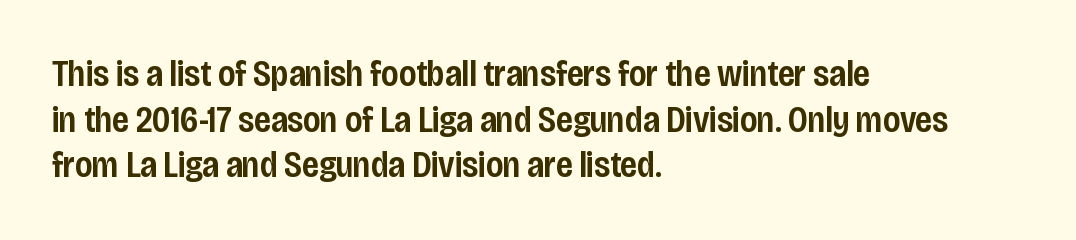
{"serif": "no", "italic": "no", "bold": "semi", "weight": "semibold", "width": "condensed", "stroke_contrast": "low", "x_height": "large", "monospaced": "no", "underline": "no", "align": "left", "line_spacing": "normal", "line_spacing_ratio": 1.27, "letter_spacing": "normal", "letter_spacing_em": 0.0, "glyph_px": 36}
